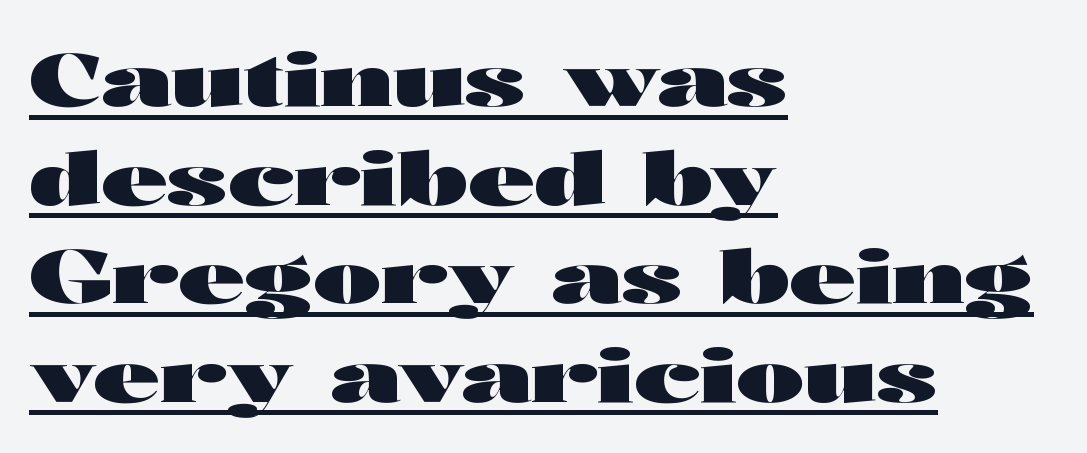
Q: Is the text bold? A: Yes.
Q: Is the text italic (slanted)? A: No, it is upright.
Q: Is the typeface a serif or a sans-serif typeface? A: Serif.
Q: Is the text underlined? A: Yes.
Q: How is the paragraph aligned? A: Left-aligned.
Q: Is the spacing between letters normal or unusually wide? A: Normal.
Q: Is the spacing between lines tight, normal or loose? A: Normal.
Q: Width (condensed, normal, or wide)? A: Wide.
Q: Stroke contrast? A: High.
Q: x-height? A: Medium.
Q: Monospaced? A: No.
